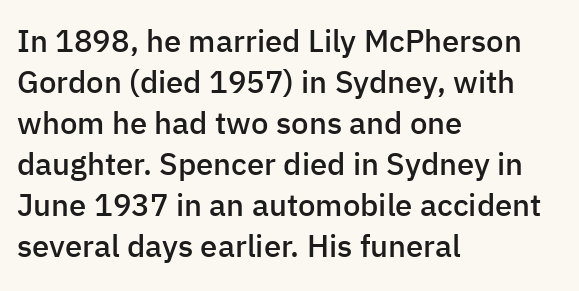
The image shows 31 px semibold sans-serif type, upright; set left-aligned, normal line spacing (1.32x), normal letter spacing, not underlined; low stroke contrast and a medium x-height.
